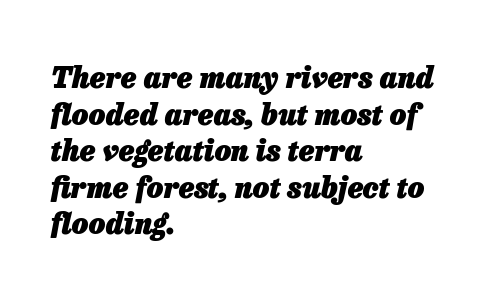
The typesetter chose a ragged-right arrangement here. These lines are rendered in a variable-pitch font. The words here are not underlined. Yep, that's italic — everything's leaning. The characters look thick and weighty, a clear bold. This block has exactly the height ordinary leading produces.
